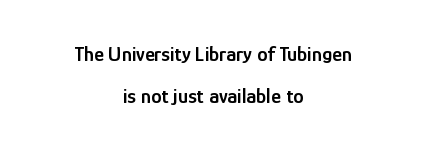
A roman cut, with each character standing at attention. The font is running at a semibold setting, under full bold. The foot of each line stays bare and open. The block of text is sparse from top to bottom, with ample space between rows. Caption: multi-line text, centered on the measure.
